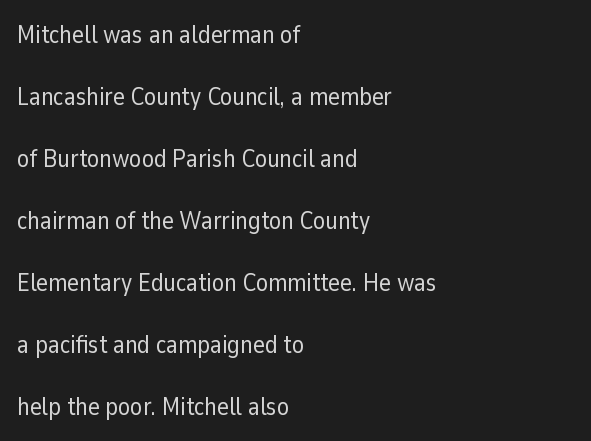
{"italic": "no", "bold": "no", "underline": "no", "align": "left", "line_spacing": "loose", "line_spacing_ratio": 2.48, "letter_spacing": "normal", "letter_spacing_em": 0.0, "glyph_px": 25}
